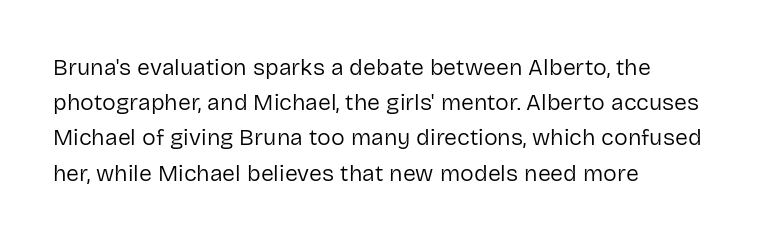
Q: Is the text bold? A: No.
Q: Is the text italic (slanted)? A: No, it is upright.
Q: Is the text underlined? A: No.
Q: How is the paragraph aligned? A: Left-aligned.
Q: Is the spacing between letters normal or unusually wide? A: Normal.
Q: Is the spacing between lines tight, normal or loose? A: Normal.
